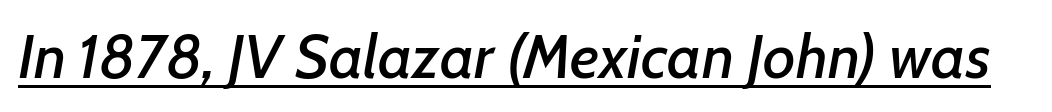
The image shows 62 px text type, italic (leaning right); set normal letter spacing, underlined; low stroke contrast and a medium x-height.
